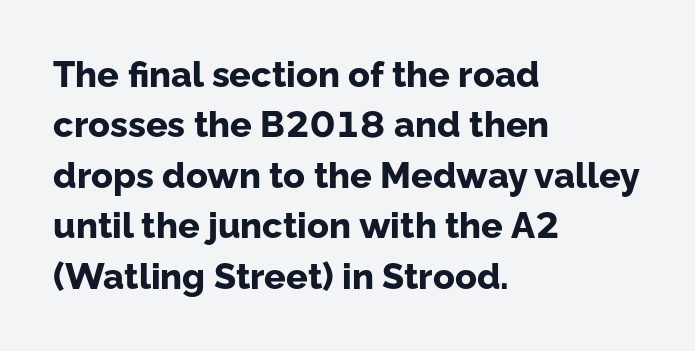
Q: Is the text bold? A: Yes.
Q: Is the text italic (slanted)? A: No, it is upright.
Q: Is the typeface a serif or a sans-serif typeface? A: Sans-serif.
Q: Is the text underlined? A: No.
Q: How is the paragraph aligned? A: Left-aligned.
Q: Is the spacing between letters normal or unusually wide? A: Normal.
Q: Is the spacing between lines tight, normal or loose? A: Normal.
Q: Width (condensed, normal, or wide)? A: Normal.
Q: Stroke contrast? A: Low.
Q: x-height? A: Medium.
Q: Monospaced? A: No.
